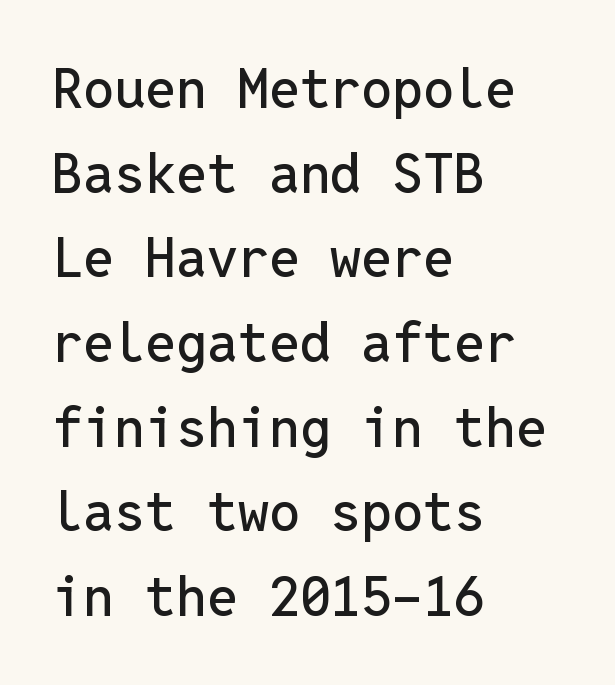
{"serif": "no", "italic": "no", "width": "normal", "stroke_contrast": "low", "x_height": "medium", "monospaced": "yes", "underline": "no", "align": "left", "line_spacing": "normal", "line_spacing_ratio": 1.54, "letter_spacing": "normal", "letter_spacing_em": 0.0, "glyph_px": 55}
